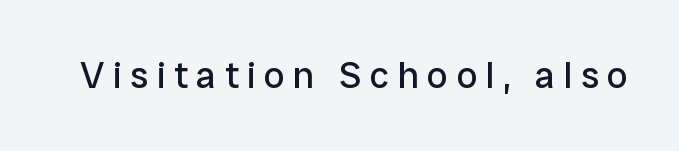
The rendering uses natural spacing where letterforms have individual widths. The lettering holds an erect, upright posture throughout. Caption: expanded tracking, letters set apart. The strokes carry an ordinary text weight at most. Are there feet on the stems? There aren't — it's a sans.
